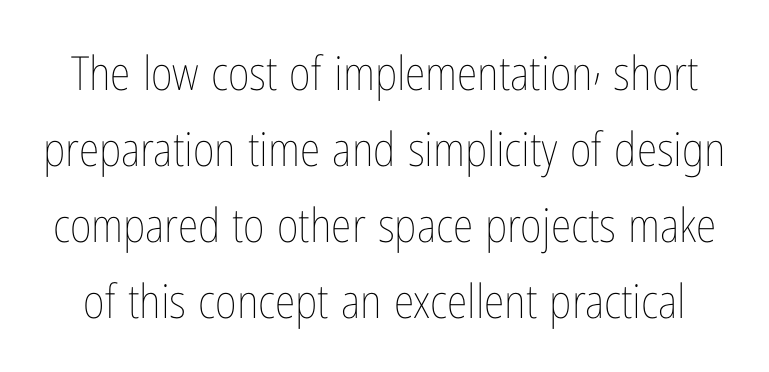
When letters stand straight like this, we call the style roman or upright. Does the leading feel generous? No, just average. The horizontal fit of the characters is conventional and even. The passage shown is not underscored anywhere.
